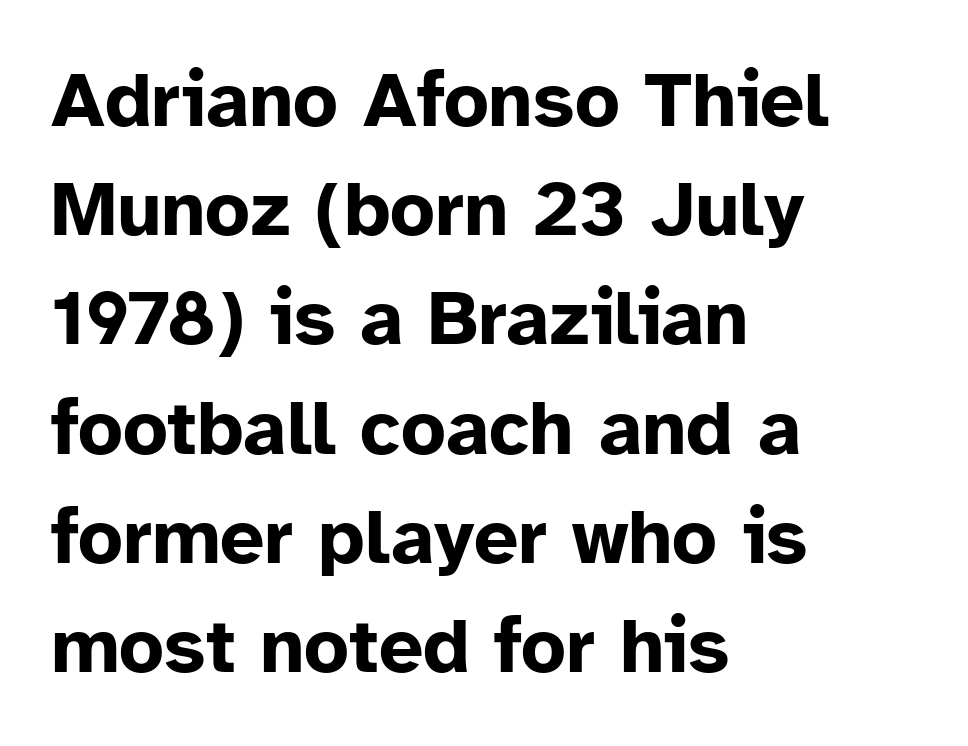
{"serif": "no", "italic": "no", "bold": "yes", "weight": "bold", "width": "normal", "stroke_contrast": "low", "x_height": "medium", "monospaced": "no", "underline": "no", "align": "left", "line_spacing": "normal", "line_spacing_ratio": 1.4, "letter_spacing": "normal", "letter_spacing_em": 0.0, "glyph_px": 78}
